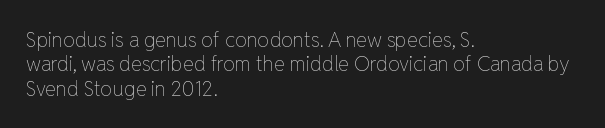
Q: Is the text bold? A: No.
Q: Is the text italic (slanted)? A: No, it is upright.
Q: Is the text underlined? A: No.
Q: How is the paragraph aligned? A: Left-aligned.
Q: Is the spacing between letters normal or unusually wide? A: Normal.
